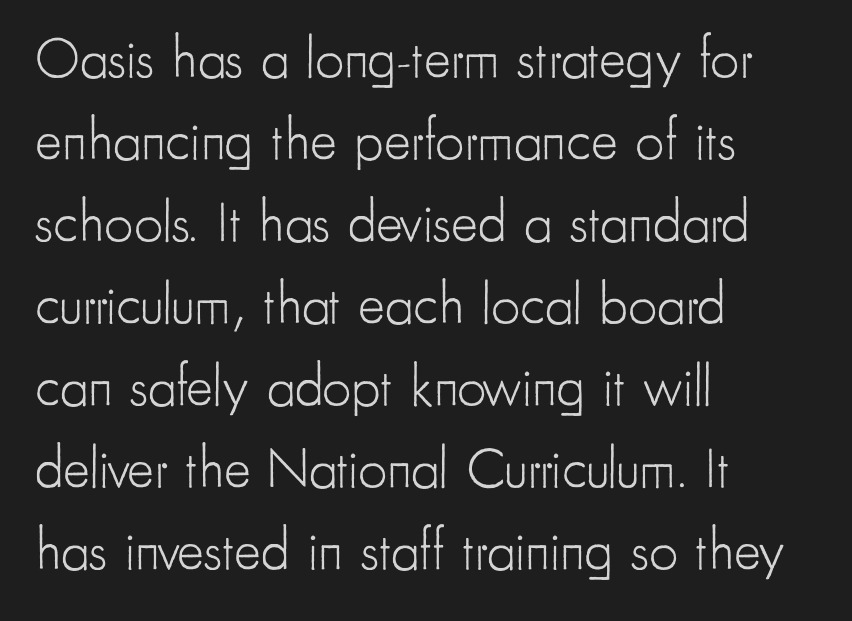
{"serif": "no", "italic": "no", "bold": "no", "weight": "light", "width": "condensed", "stroke_contrast": "low", "x_height": "small", "monospaced": "no", "underline": "no", "align": "left", "line_spacing": "normal", "line_spacing_ratio": 1.44, "letter_spacing": "normal", "letter_spacing_em": 0.0, "glyph_px": 57}
